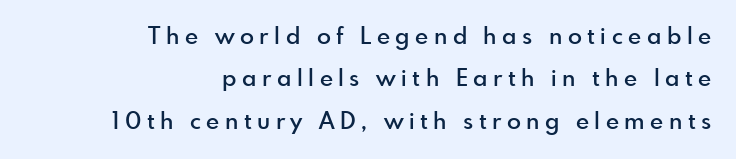
The image shows 23 px text type, upright; set right-aligned, line spacing 1.84x, unusually wide letter spacing (+0.24 em), not underlined.
